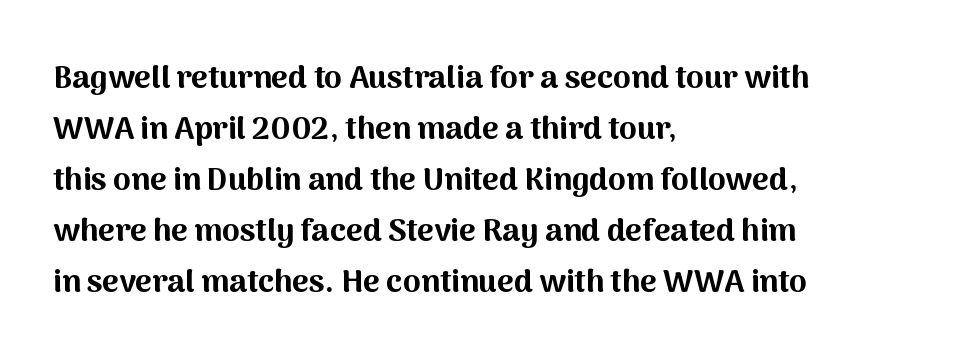
Descender tails drop into unmarked territory. Tall strokes in this sample are plumb rather than angled. The block of text has a typical density, with ordinary space between rows. Note: no serifs on the glyphs.
